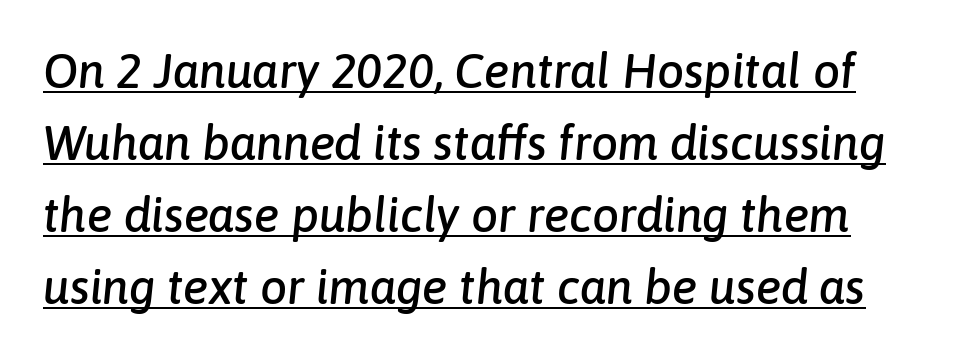
The image shows 48 px text type, italic (leaning right); set normal line spacing (1.5x), normal letter spacing, underlined; low stroke contrast and a medium x-height.
